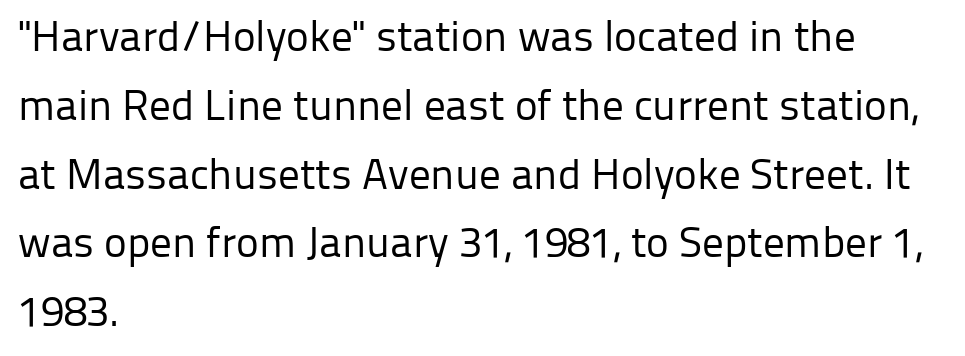
Q: Is the text bold? A: No.
Q: Is the text italic (slanted)? A: No, it is upright.
Q: Is the typeface a serif or a sans-serif typeface? A: Sans-serif.
Q: Is the text underlined? A: No.
Q: How is the paragraph aligned? A: Left-aligned.
Q: Is the spacing between letters normal or unusually wide? A: Normal.
Q: Is the spacing between lines tight, normal or loose? A: Normal.
Q: Width (condensed, normal, or wide)? A: Normal.
Q: Stroke contrast? A: Low.
Q: x-height? A: Medium.
Q: Monospaced? A: No.
